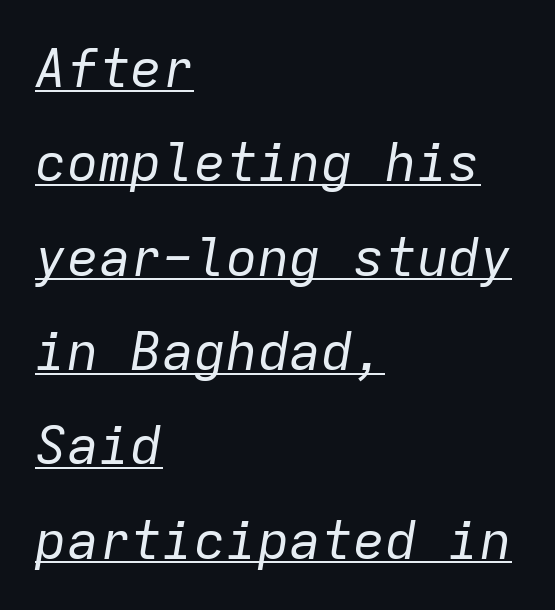
The image shows 53 px regular-weight type, italic (leaning right), monospaced; set left-aligned, line spacing 1.78x, normal letter spacing, underlined; low stroke contrast and a medium x-height.
